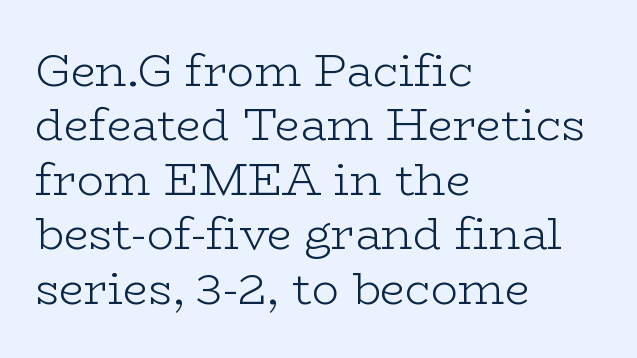
Q: Is the text bold? A: No.
Q: Is the text italic (slanted)? A: No, it is upright.
Q: Is the typeface a serif or a sans-serif typeface? A: Serif.
Q: Is the text underlined? A: No.
Q: How is the paragraph aligned? A: Left-aligned.
Q: Is the spacing between letters normal or unusually wide? A: Normal.
Q: Width (condensed, normal, or wide)? A: Wide.
Q: Stroke contrast? A: Low.
Q: x-height? A: Medium.
Q: Monospaced? A: No.
